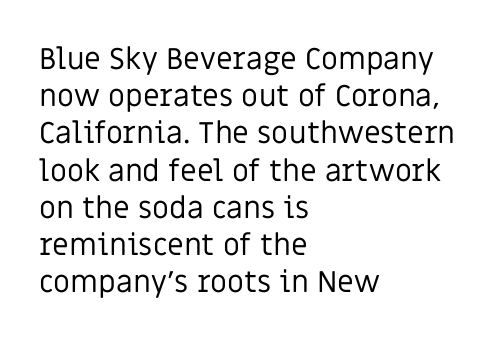
{"serif": "no", "italic": "no", "bold": "no", "weight": "regular", "width": "normal", "stroke_contrast": "low", "x_height": "large", "monospaced": "no", "underline": "no", "align": "left", "line_spacing_ratio": 1.24, "letter_spacing": "normal", "letter_spacing_em": 0.0, "glyph_px": 30}
